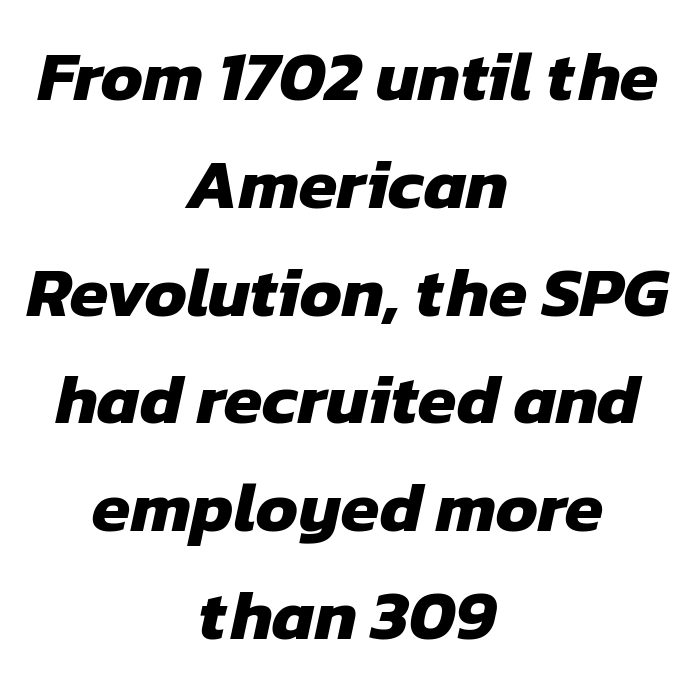
The image shows 70 px heavy sans-serif type; set centered, normal line spacing (1.54x), normal letter spacing, not underlined; low stroke contrast and a medium x-height.
